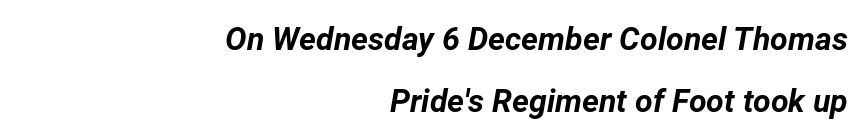
Q: Is the text bold? A: Yes.
Q: Is the text italic (slanted)? A: Yes, it leans right by about 12 degrees.
Q: Is the text underlined? A: No.
Q: How is the paragraph aligned? A: Right-aligned.
Q: Is the spacing between letters normal or unusually wide? A: Normal.
Q: Is the spacing between lines tight, normal or loose? A: Loose.
Q: Width (condensed, normal, or wide)? A: Normal.
Q: Stroke contrast? A: Low.
Q: x-height? A: Medium.
Q: Monospaced? A: No.
